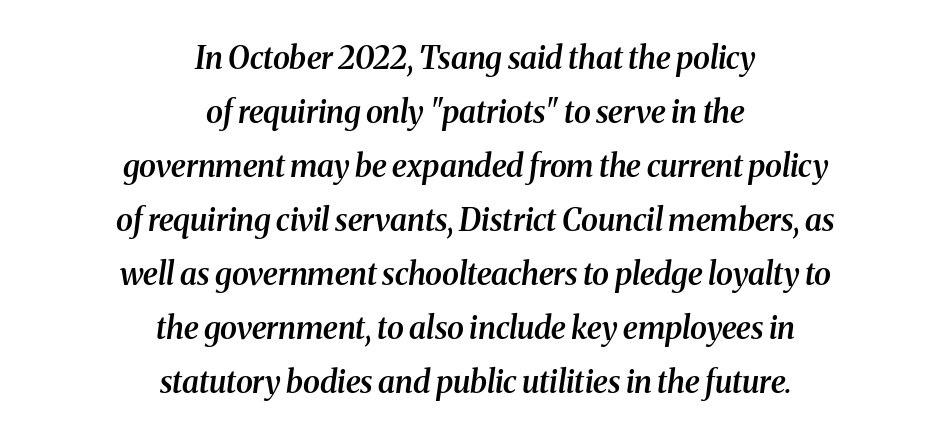
The image shows 31 px semibold serif type, italic (leaning right); set centered, line spacing 1.74x, normal letter spacing, not underlined; medium stroke contrast and a medium x-height.
